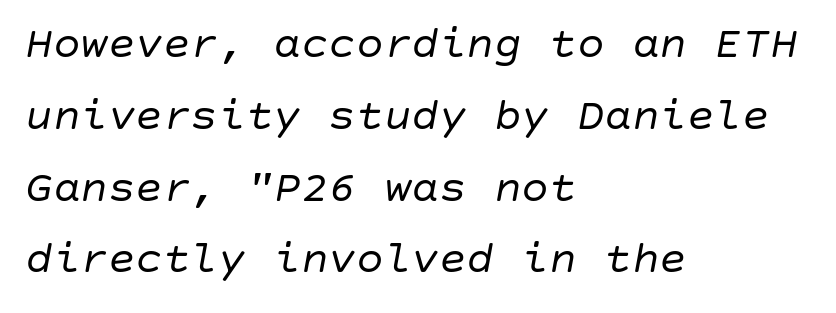
The typesetting does not lean heavy: it is not bold. The axis of the letterforms is tilted away from vertical. Caption: multi-line text, flush left, ragged right. The baseline area is clear.
